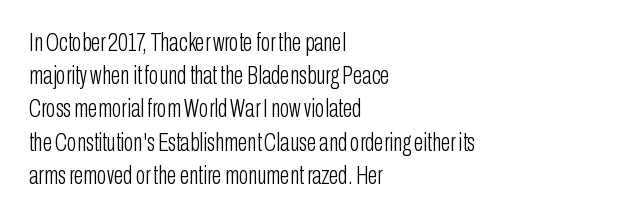
{"italic": "no", "bold": "no", "underline": "no", "align": "left", "line_spacing": "normal", "line_spacing_ratio": 1.33, "letter_spacing": "normal", "letter_spacing_em": 0.0, "glyph_px": 25}
